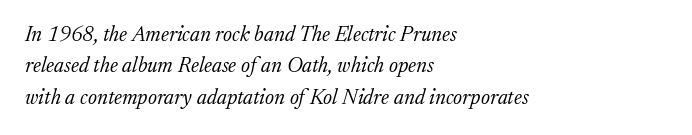
The image shows 21 px text type, italic (leaning right); set left-aligned, normal line spacing (1.5x), normal letter spacing, not underlined.
